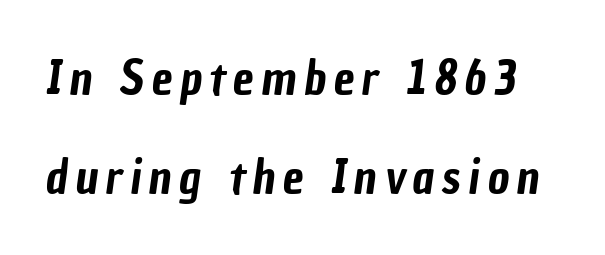
{"serif": "no", "width": "condensed", "stroke_contrast": "low", "x_height": "medium", "monospaced": "no", "underline": "no", "line_spacing": "loose", "line_spacing_ratio": 2.11, "glyph_px": 47}
